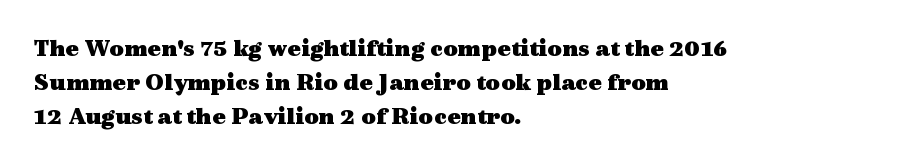
{"italic": "no", "bold": "yes", "underline": "no", "align": "left", "line_spacing": "normal", "line_spacing_ratio": 1.37, "letter_spacing": "normal", "letter_spacing_em": 0.0, "glyph_px": 25}
